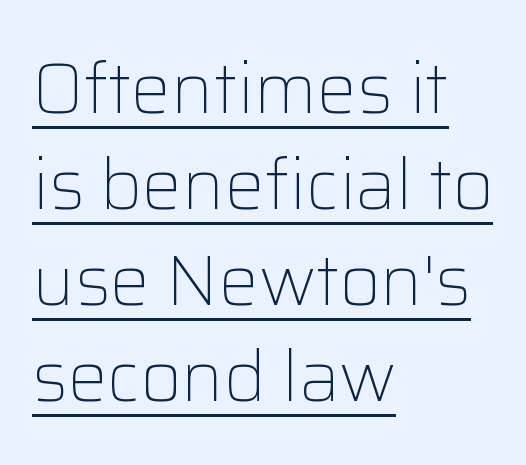
{"serif": "no", "italic": "no", "bold": "no", "weight": "light", "width": "normal", "stroke_contrast": "low", "x_height": "medium", "monospaced": "no", "underline": "yes", "align": "left", "line_spacing": "normal", "line_spacing_ratio": 1.35, "letter_spacing": "normal", "letter_spacing_em": 0.0, "glyph_px": 71}
